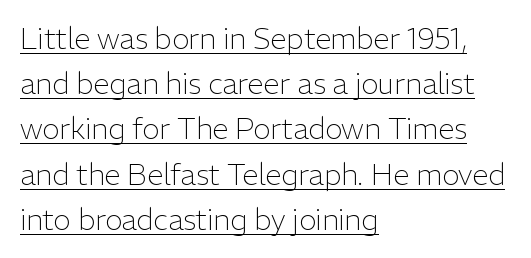
Do the characters align in a grid? No, the font is proportional. Line spacing here is normal. Horizontally, the lines are justified to the leading edge only. Underline: present.
